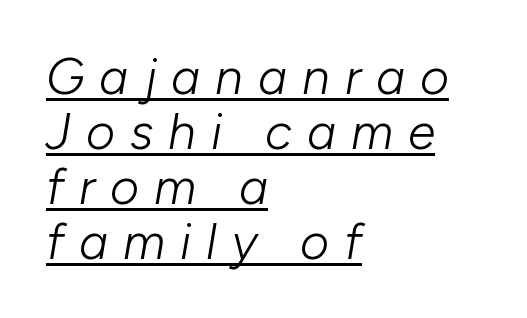
The image shows 50 px light type, italic (leaning right); set left-aligned, tight line spacing (1.1x), unusually wide letter spacing (+0.3 em), underlined; low stroke contrast and a medium x-height.
